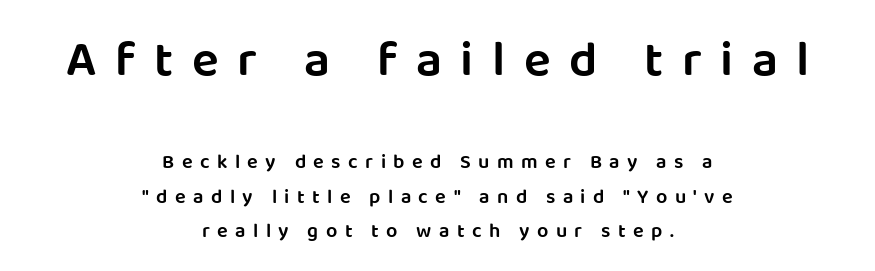
Q: Is the text bold? A: Semi-bold.
Q: Is the text italic (slanted)? A: No, it is upright.
Q: Is the typeface a serif or a sans-serif typeface? A: Sans-serif.
Q: Is the text underlined? A: No.
Q: How is the paragraph aligned? A: Centered.
Q: Is the spacing between letters normal or unusually wide? A: Unusually wide.
Q: Which block of text is set in a larger size, the first (top) or the second (bottom)? A: The first (top) one.
Q: Width (condensed, normal, or wide)? A: Normal.
Q: Stroke contrast? A: Low.
Q: x-height? A: Large.
Q: Monospaced? A: No.
